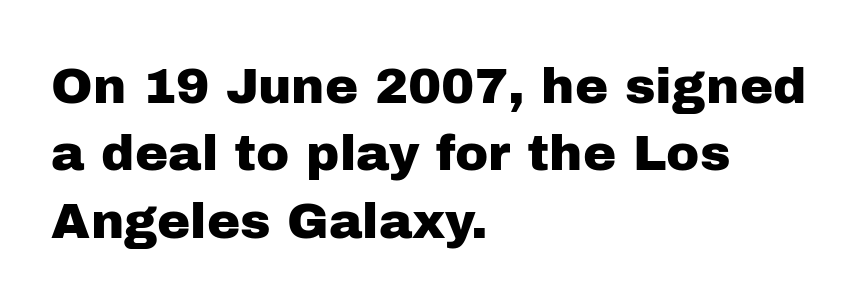
The image shows 50 px sans-serif type, upright; set left-aligned, normal line spacing (1.35x), normal letter spacing, not underlined; low stroke contrast and a medium x-height.
